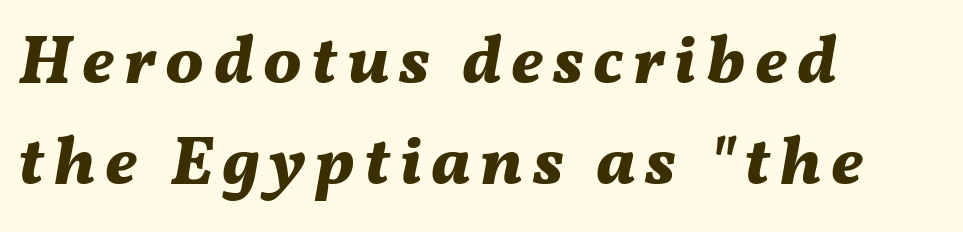
Chunky letters — that's bold for sure. The zone under the glyphs is completely vacant. A typesetter would mark this as italic. In CSS terms this would be text-align: left. These lines are rendered in a variable-pitch font. Leading: standard.
